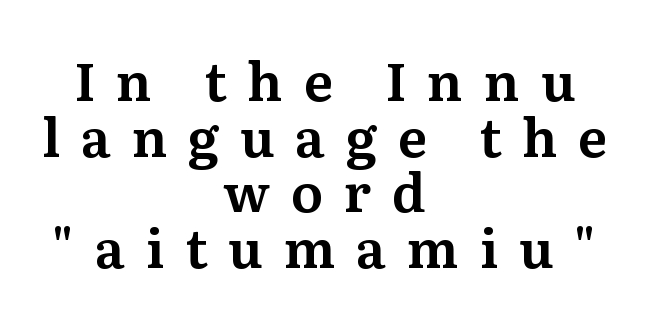
Q: Is the text italic (slanted)? A: No, it is upright.
Q: Is the typeface a serif or a sans-serif typeface? A: Serif.
Q: Is the text underlined? A: No.
Q: How is the paragraph aligned? A: Centered.
Q: Is the spacing between letters normal or unusually wide? A: Unusually wide.
Q: Is the spacing between lines tight, normal or loose? A: Tight.
Q: Width (condensed, normal, or wide)? A: Normal.
Q: Stroke contrast? A: Medium.
Q: x-height? A: Medium.
Q: Monospaced? A: No.
